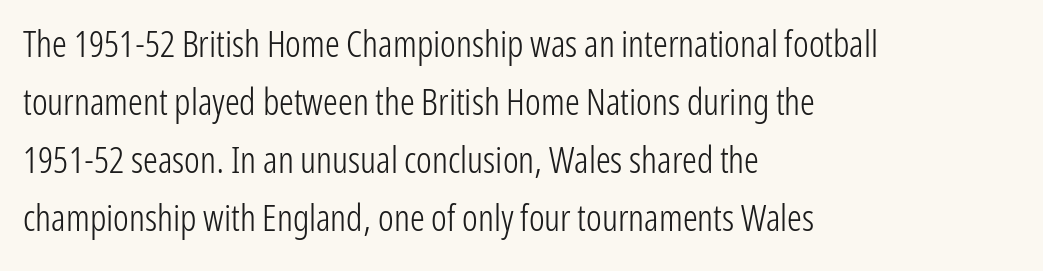
Serif or sans? Sans — the stroke terminals are bare. Check the space under the baseline: it is left empty. The strokes carry an ordinary text weight at most. Does the leading feel generous? No, just average.
